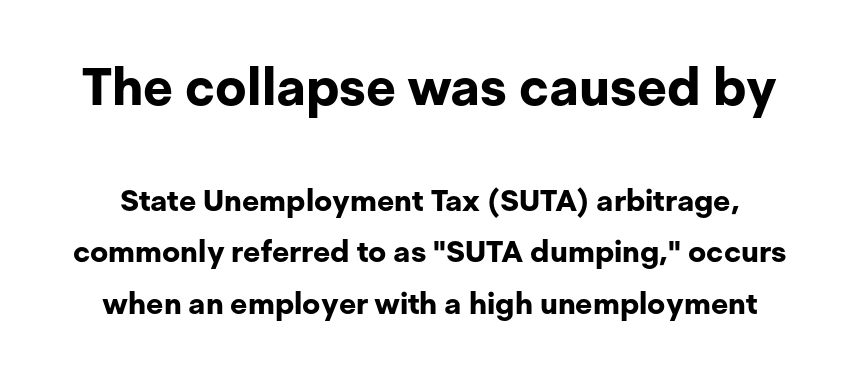
The image shows 52 px bold sans-serif type, upright; set centered, line spacing 1.73x, normal letter spacing, not underlined; the first (top) block is 1.73x larger; low stroke contrast and a medium x-height.
